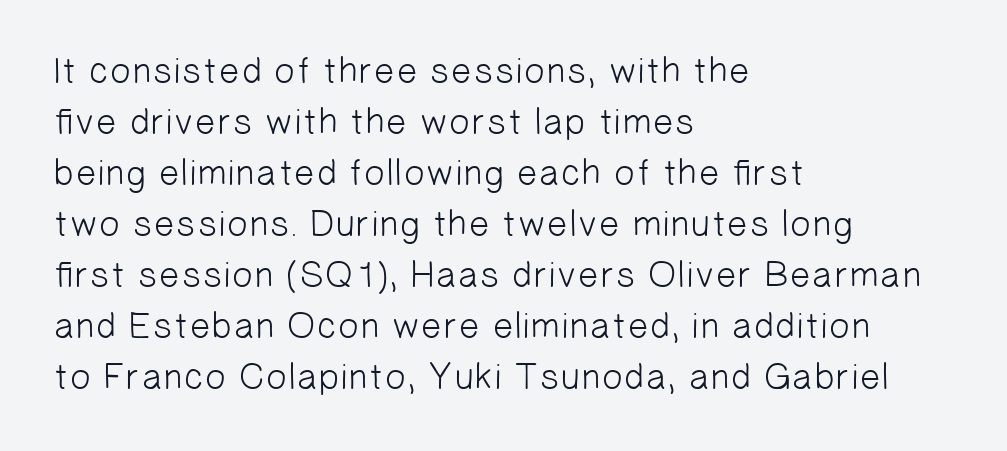
{"serif": "no", "bold": "no", "weight": "light", "width": "normal", "stroke_contrast": "low", "x_height": "medium", "monospaced": "no", "underline": "no", "align": "left", "line_spacing": "normal", "line_spacing_ratio": 1.38, "letter_spacing": "normal", "letter_spacing_em": 0.0, "glyph_px": 37}
